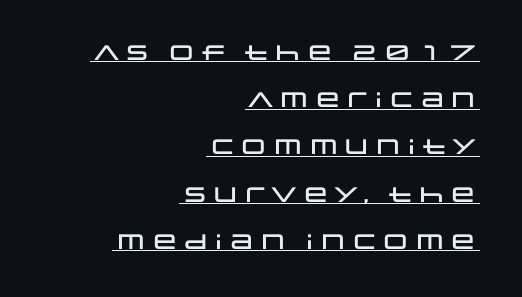
{"italic": "no", "underline": "yes", "align": "right", "line_spacing": "loose", "line_spacing_ratio": 2.25, "letter_spacing": "normal", "letter_spacing_em": 0.0, "glyph_px": 21}
